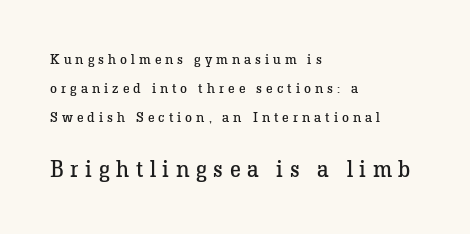
{"italic": "no", "bold": "no", "underline": "no", "align": "left", "line_spacing": "loose", "line_spacing_ratio": 2.07, "letter_spacing": "wide", "letter_spacing_em": 0.29, "larger_block": "second", "size_ratio": 1.64, "glyph_px": 23}
